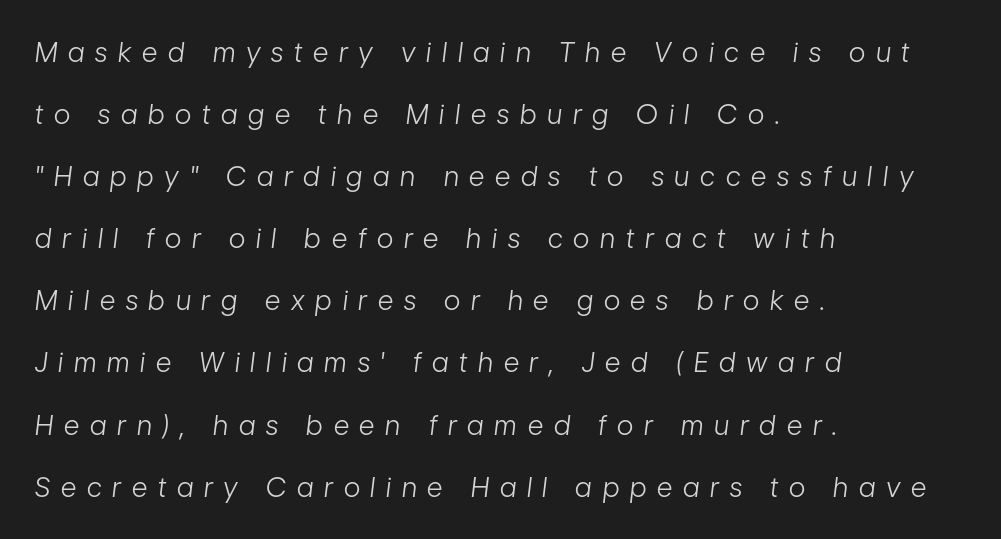
The image shows 27 px text type, italic (leaning right); set left-aligned, loose line spacing (2.3x), unusually wide letter spacing (+0.4 em), not underlined.
